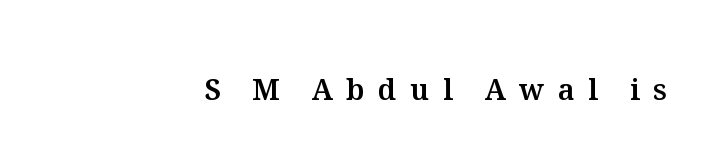
Observe the wide spacing: letters keep a clear distance from each other. Compared with a flush-left layout, this one pins lines to the opposite, right side. The space beneath each line is pristine and unruled. Vertical strokes here are truly vertical.
